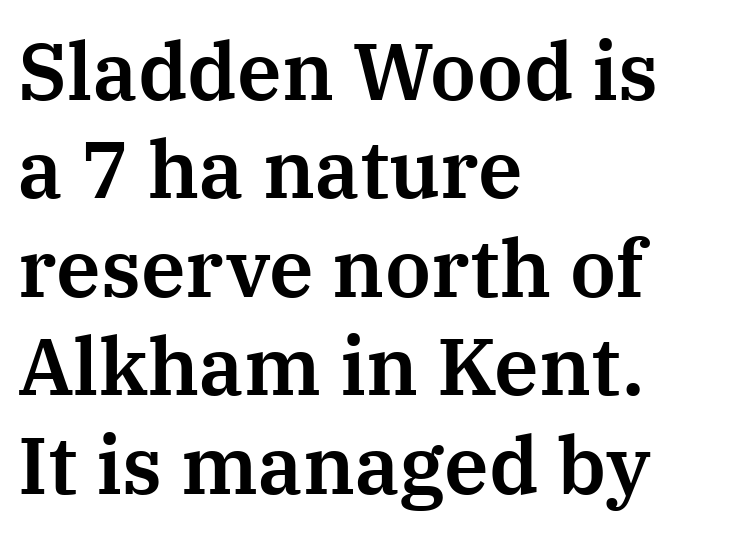
Q: Is the text italic (slanted)? A: No, it is upright.
Q: Is the typeface a serif or a sans-serif typeface? A: Serif.
Q: Is the text underlined? A: No.
Q: How is the paragraph aligned? A: Left-aligned.
Q: Is the spacing between letters normal or unusually wide? A: Normal.
Q: Width (condensed, normal, or wide)? A: Normal.
Q: Stroke contrast? A: Medium.
Q: x-height? A: Medium.
Q: Monospaced? A: No.
